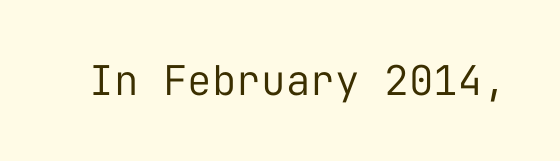
{"serif": "no", "italic": "no", "bold": "no", "weight": "regular", "width": "normal", "stroke_contrast": "low", "x_height": "medium", "monospaced": "yes", "underline": "no", "letter_spacing": "normal", "letter_spacing_em": 0.0, "glyph_px": 41}
